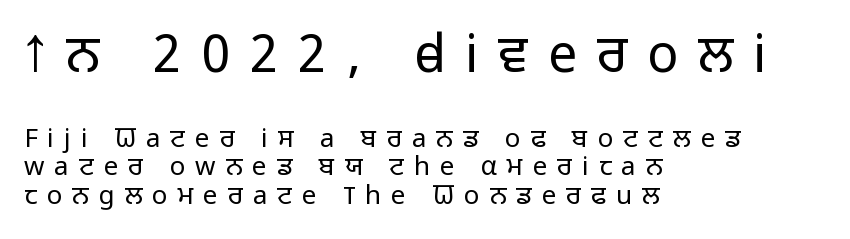
The weight tops out at a normal text grade. Decoration check: the copy has no underline. Posture: upright roman. The passage shown is typeset with a sans-serif family. This sample has the flowing, uneven cadence of proportional lettering. Students, observe: this is what under-led, compact text looks like.
